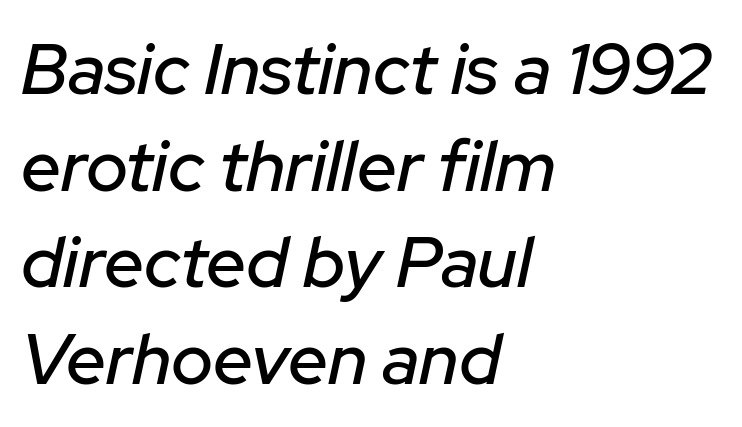
{"italic": "yes", "lean": "right", "slant_degrees": 12, "width": "normal", "stroke_contrast": "low", "x_height": "medium", "monospaced": "no", "underline": "no", "align": "left", "line_spacing": "normal", "line_spacing_ratio": 1.36, "letter_spacing": "normal", "letter_spacing_em": 0.0, "glyph_px": 71}
